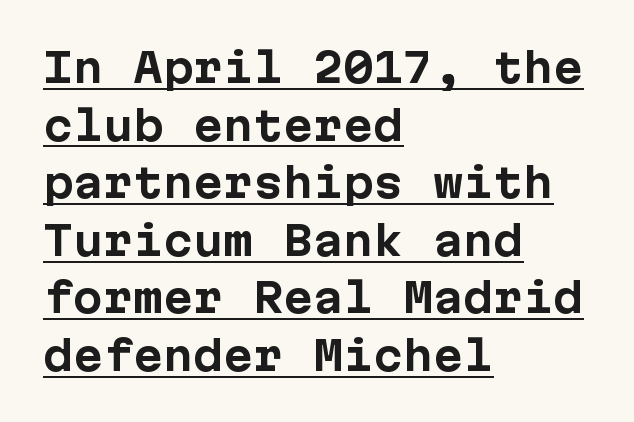
The image shows 40 px bold sans-serif type, upright; set left-aligned, normal line spacing (1.44x), normal letter spacing, underlined; low stroke contrast and a medium x-height.
